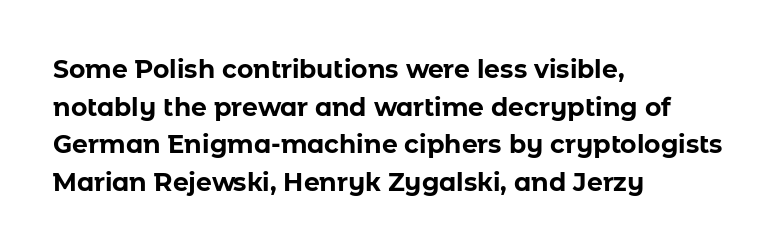
The image shows 25 px bold type, upright; set left-aligned, normal line spacing (1.51x), normal letter spacing, not underlined.
